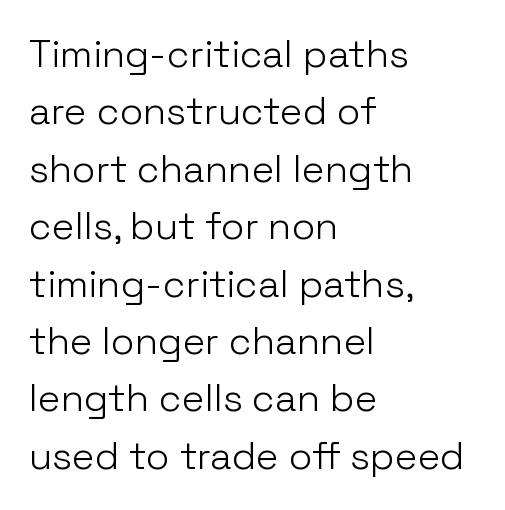
The image shows 38 px light sans-serif type, upright; set left-aligned, normal line spacing (1.51x), normal letter spacing, not underlined; low stroke contrast and a medium x-height.
